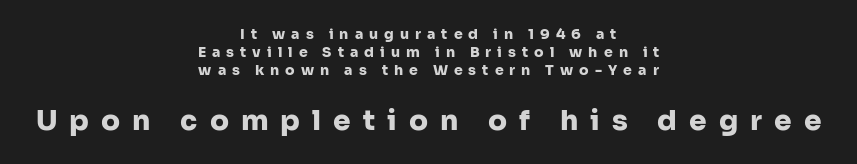
Q: Is the text bold? A: Yes.
Q: Is the text italic (slanted)? A: No, it is upright.
Q: Is the typeface a serif or a sans-serif typeface? A: Sans-serif.
Q: Is the text underlined? A: No.
Q: How is the paragraph aligned? A: Centered.
Q: Is the spacing between letters normal or unusually wide? A: Unusually wide.
Q: Is the spacing between lines tight, normal or loose? A: Normal.
Q: Which block of text is set in a larger size, the first (top) or the second (bottom)? A: The second (bottom) one.
Q: Width (condensed, normal, or wide)? A: Normal.
Q: Stroke contrast? A: Low.
Q: x-height? A: Medium.
Q: Monospaced? A: No.
